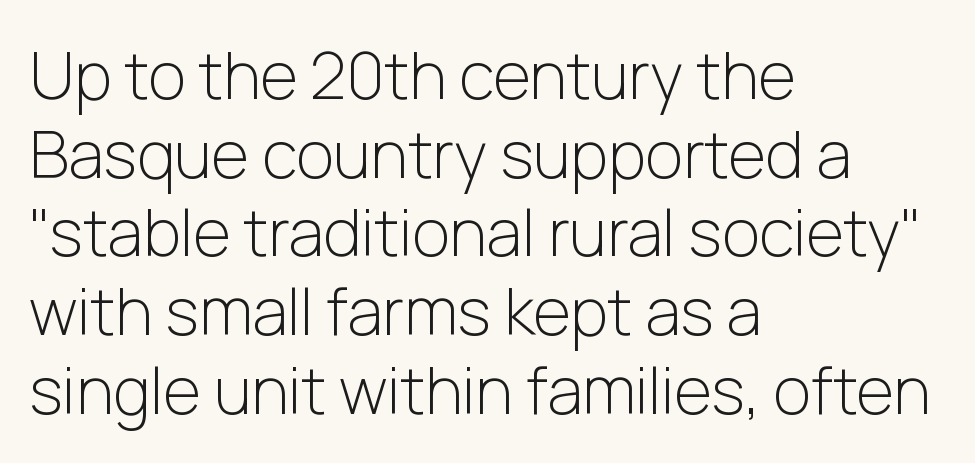
This sample has the flowing, uneven cadence of proportional lettering. The rag falls on the right side of this text block. Classification — sans serif. The strokes are not fattened; the text isn't bold. Tracking value appears to be zero — textbook default spacing.
